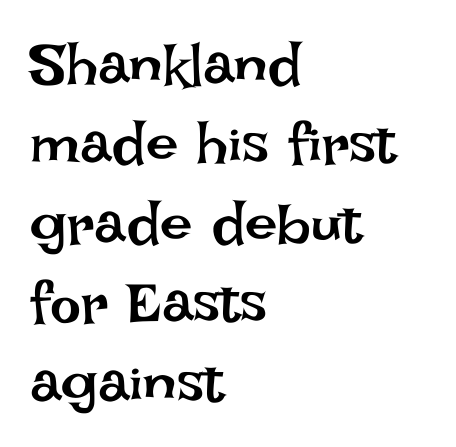
{"italic": "no", "bold": "no", "weight": "regular", "width": "normal", "stroke_contrast": "low", "x_height": "large", "monospaced": "no", "underline": "no", "align": "left", "line_spacing": "normal", "line_spacing_ratio": 1.37, "letter_spacing": "normal", "letter_spacing_em": 0.0, "glyph_px": 58}
